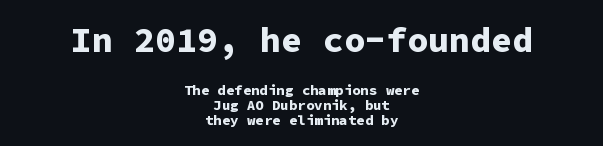
{"serif": "no", "italic": "no", "bold": "yes", "weight": "bold", "width": "normal", "stroke_contrast": "low", "x_height": "medium", "monospaced": "yes", "underline": "no", "align": "center", "line_spacing": "tight", "line_spacing_ratio": 1.04, "letter_spacing": "normal", "letter_spacing_em": 0.0, "larger_block": "first", "size_ratio": 2.5, "glyph_px": 35}
